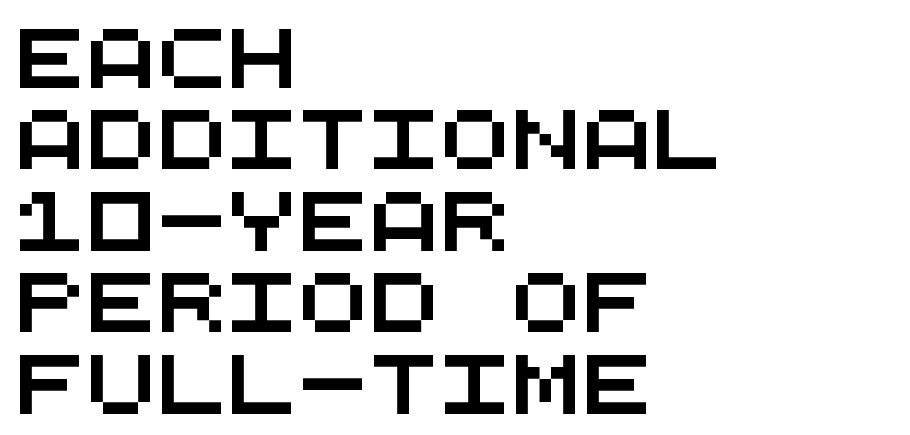
{"serif": "no", "width": "wide", "stroke_contrast": "medium", "x_height": "large", "monospaced": "yes", "underline": "no", "align": "left", "line_spacing": "normal", "line_spacing_ratio": 1.38, "letter_spacing": "normal", "letter_spacing_em": 0.0, "glyph_px": 59}
